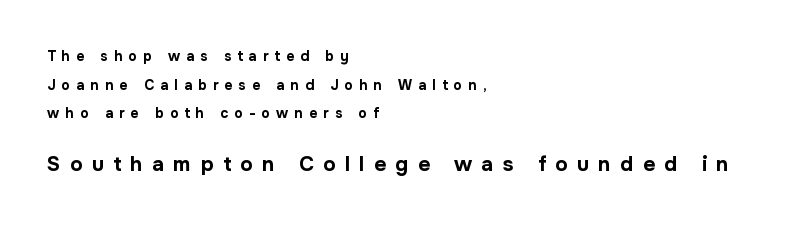
Q: Is the text bold? A: Yes.
Q: Is the text italic (slanted)? A: No, it is upright.
Q: Is the text underlined? A: No.
Q: How is the paragraph aligned? A: Left-aligned.
Q: Is the spacing between letters normal or unusually wide? A: Unusually wide.
Q: Is the spacing between lines tight, normal or loose? A: Loose.
Q: Which block of text is set in a larger size, the first (top) or the second (bottom)? A: The second (bottom) one.
